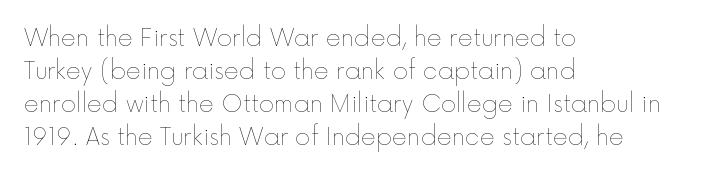
{"italic": "no", "bold": "no", "underline": "no", "align": "left", "line_spacing": "normal", "line_spacing_ratio": 1.43, "letter_spacing": "normal", "letter_spacing_em": 0.0, "glyph_px": 23}
